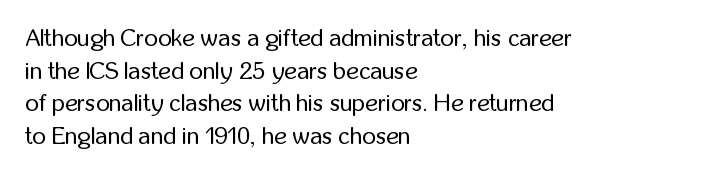
Plain, unruled lines of type. Ordinary non-slanted type is in use. Does extra space separate the letters? No, they use regular spacing. This is not heavy type; no bold has been used. These lines sit exactly where default settings would place them. Reading down the block, your eye returns to a fixed left position each line.
